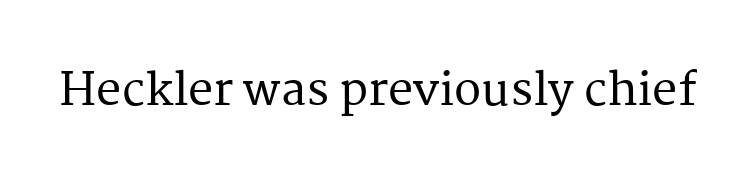
{"serif": "yes", "italic": "no", "width": "normal", "stroke_contrast": "medium", "x_height": "medium", "monospaced": "no", "underline": "no", "letter_spacing": "normal", "letter_spacing_em": 0.0, "glyph_px": 45}
